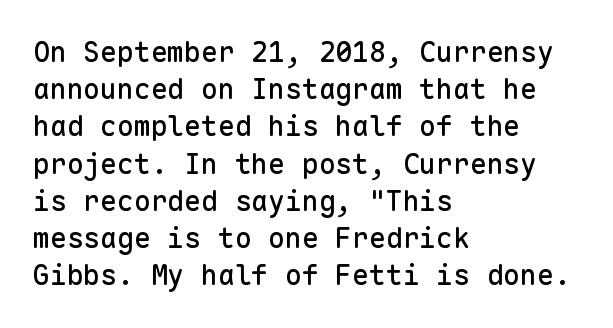
A sans-serif font was chosen for this passage. The letters march in equal steps, a hallmark of fixed-pitch type. Vertical spacing — default. Characters remain perfectly vertical along every line. The lines are quadded left.
